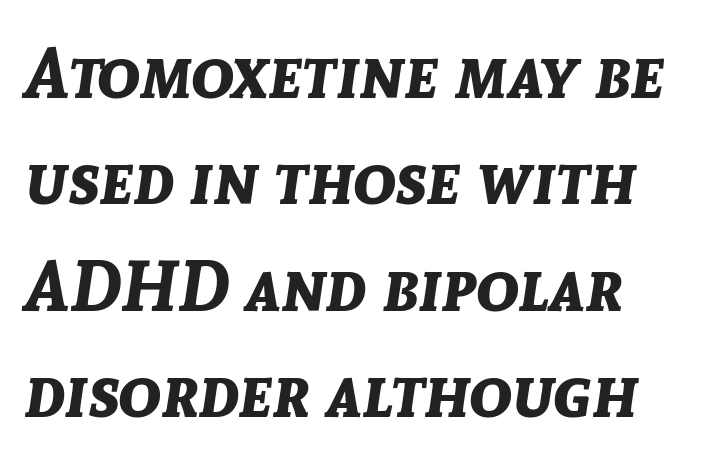
If you drew a line through each stem, it would be angled. Here the designer chose a conventional face with non-uniform glyph widths. Each new line begins a customary step beneath the previous one. This is heavy type, rendered in bold. The passage is arranged the way most books set body copy — flush left. This sample uses plain, unmodified letter spacing.
